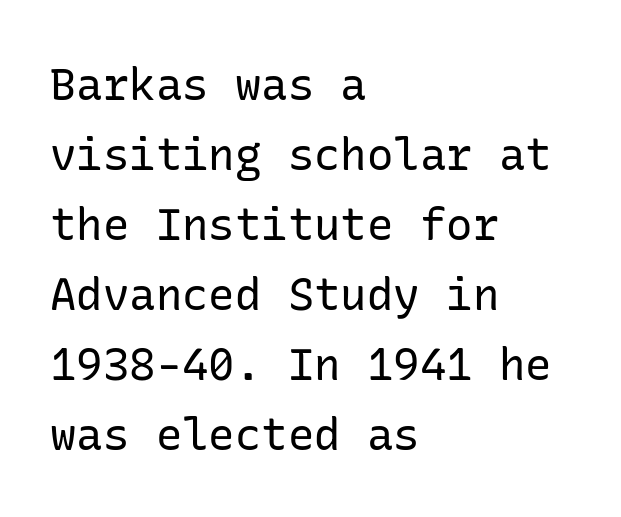
The image shows 44 px regular-weight sans-serif type, upright; set left-aligned, normal line spacing (1.59x), normal letter spacing, not underlined; low stroke contrast and a medium x-height.
